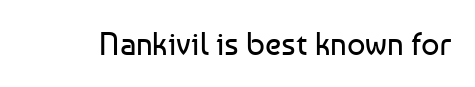
Q: Is the text bold? A: No.
Q: Is the text italic (slanted)? A: No, it is upright.
Q: Is the typeface a serif or a sans-serif typeface? A: Sans-serif.
Q: Is the text underlined? A: No.
Q: Is the spacing between letters normal or unusually wide? A: Normal.
Q: Width (condensed, normal, or wide)? A: Normal.
Q: Stroke contrast? A: Low.
Q: x-height? A: Medium.
Q: Monospaced? A: No.
